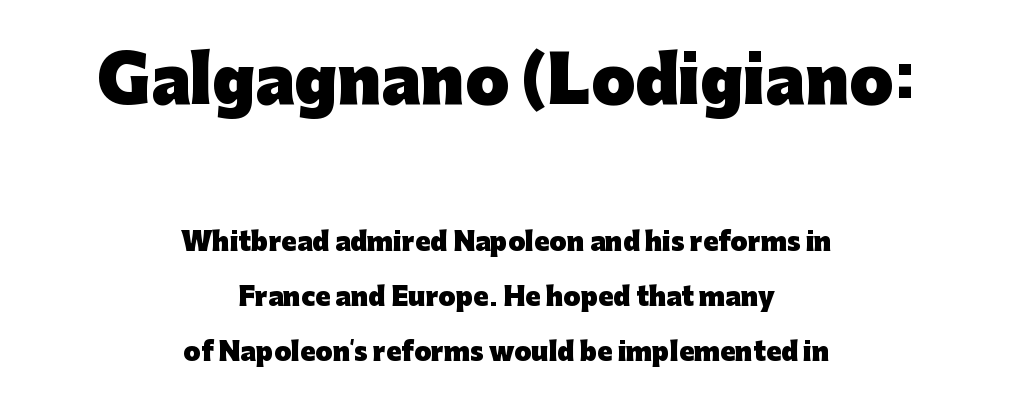
The image shows 63 px heavy sans-serif type, upright; set centered, loose line spacing (2.2x), normal letter spacing, not underlined; the first (top) block is 2.52x larger; low stroke contrast and a medium x-height.
